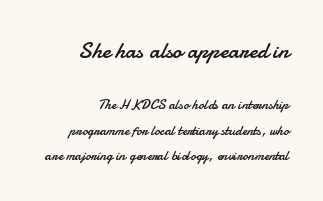
Q: Is the text bold? A: No.
Q: Is the text italic (slanted)? A: Yes.
Q: Is the text underlined? A: No.
Q: How is the paragraph aligned? A: Right-aligned.
Q: Is the spacing between letters normal or unusually wide? A: Normal.
Q: Which block of text is set in a larger size, the first (top) or the second (bottom)? A: The first (top) one.
